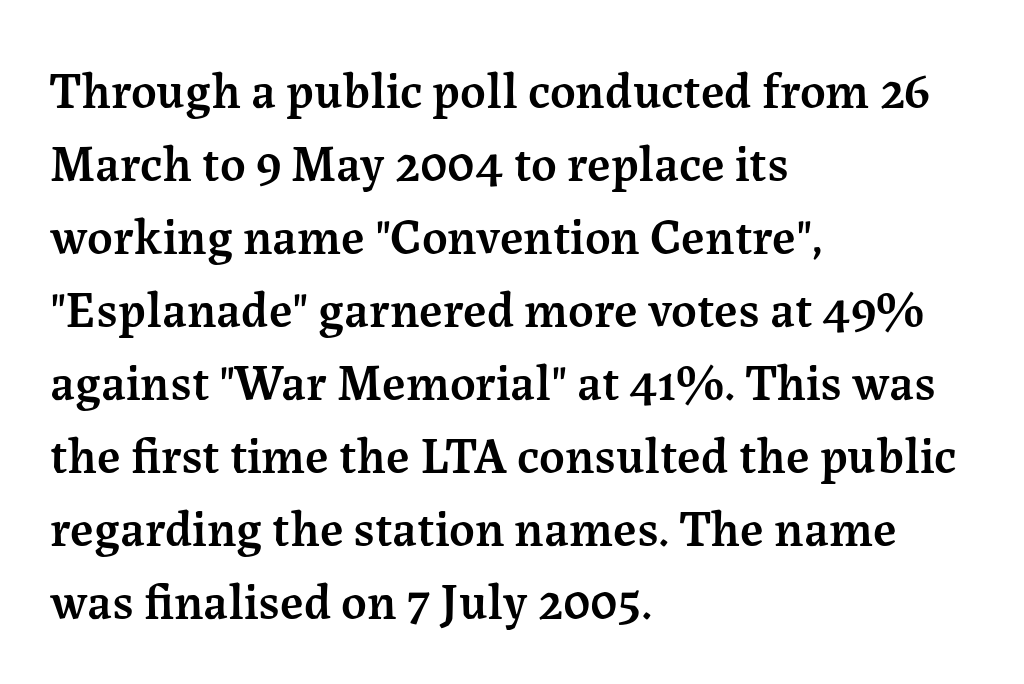
{"serif": "yes", "italic": "no", "bold": "semi", "weight": "semibold", "width": "normal", "stroke_contrast": "medium", "x_height": "medium", "monospaced": "no", "underline": "no", "align": "left", "line_spacing": "normal", "line_spacing_ratio": 1.46, "letter_spacing": "normal", "letter_spacing_em": 0.0, "glyph_px": 50}
